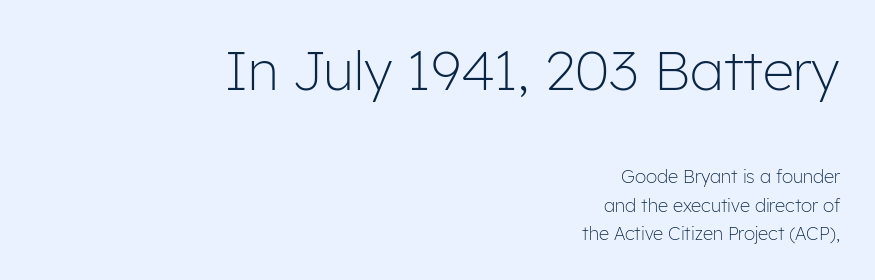
Q: Is the text bold? A: No.
Q: Is the text italic (slanted)? A: No, it is upright.
Q: Is the typeface a serif or a sans-serif typeface? A: Sans-serif.
Q: Is the text underlined? A: No.
Q: How is the paragraph aligned? A: Right-aligned.
Q: Is the spacing between letters normal or unusually wide? A: Normal.
Q: Is the spacing between lines tight, normal or loose? A: Normal.
Q: Which block of text is set in a larger size, the first (top) or the second (bottom)? A: The first (top) one.
Q: Width (condensed, normal, or wide)? A: Normal.
Q: Stroke contrast? A: Low.
Q: x-height? A: Medium.
Q: Monospaced? A: No.
